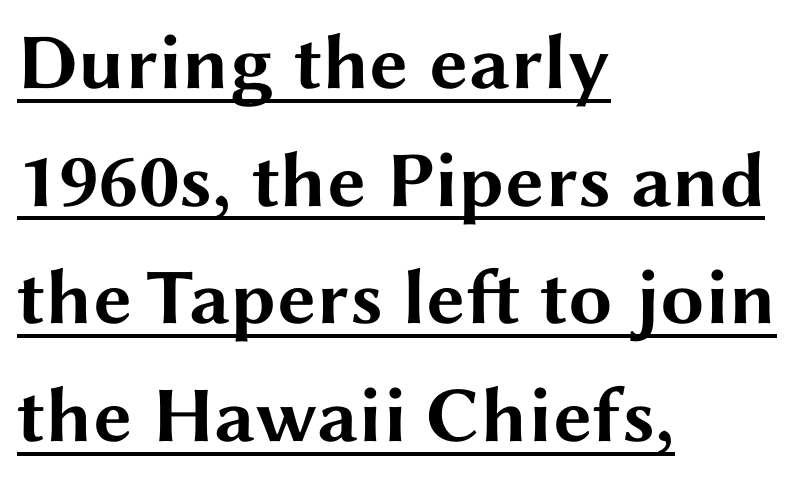
Line starts are locked; line ends wander. Typesetter's note: full bold, strokes at maximum text heaviness. The font family rendered here belongs to the sans-serif group. The face used here is proportionally spaced, like ordinary book or web type. Leading matches the norm, producing a regular column. The rendered words wear a rule along their underside.
